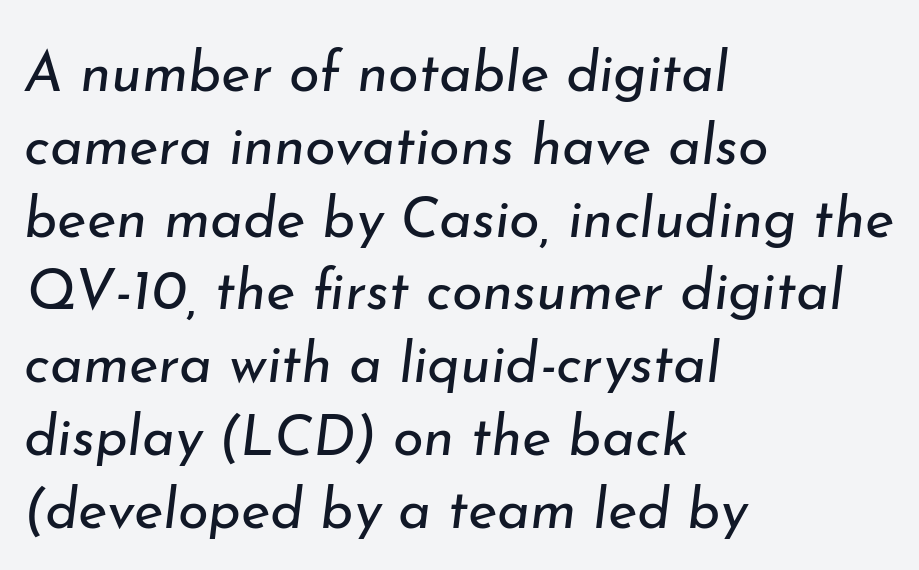
The image shows 56 px regular-weight type, italic (leaning right); set left-aligned, normal line spacing (1.3x), normal letter spacing, not underlined; low stroke contrast and a small x-height.
